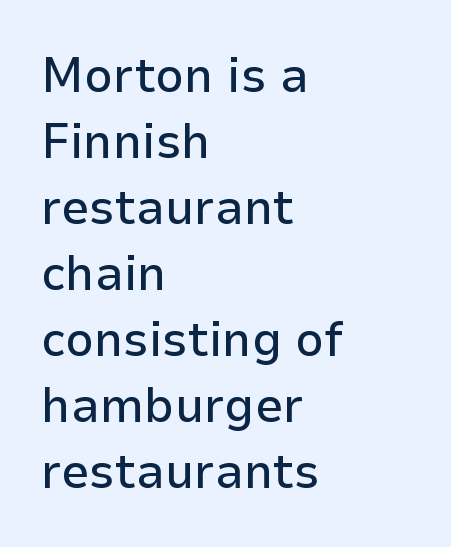
Q: Is the text italic (slanted)? A: No, it is upright.
Q: Is the typeface a serif or a sans-serif typeface? A: Sans-serif.
Q: Is the text underlined? A: No.
Q: How is the paragraph aligned? A: Left-aligned.
Q: Is the spacing between letters normal or unusually wide? A: Normal.
Q: Is the spacing between lines tight, normal or loose? A: Normal.
Q: Width (condensed, normal, or wide)? A: Normal.
Q: Stroke contrast? A: Low.
Q: x-height? A: Medium.
Q: Monospaced? A: No.
